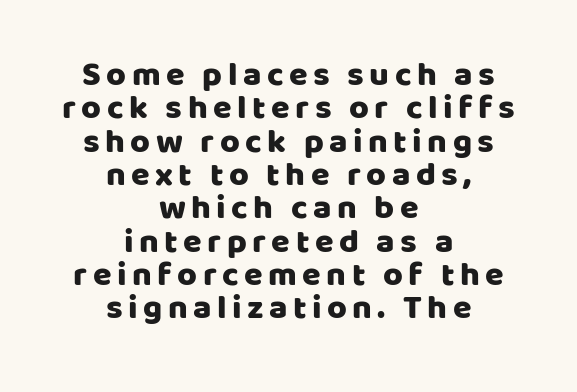
Q: Is the text italic (slanted)? A: No, it is upright.
Q: Is the typeface a serif or a sans-serif typeface? A: Sans-serif.
Q: Is the text underlined? A: No.
Q: How is the paragraph aligned? A: Centered.
Q: Is the spacing between lines tight, normal or loose? A: Tight.
Q: Width (condensed, normal, or wide)? A: Normal.
Q: Stroke contrast? A: Low.
Q: x-height? A: Large.
Q: Monospaced? A: No.
